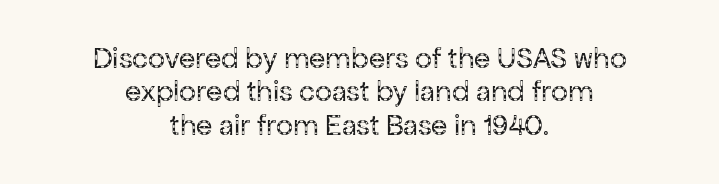
The image shows 30 px regular-weight sans-serif type, upright; set centered, tight line spacing (1.11x), normal letter spacing, not underlined; low stroke contrast and a medium x-height.
